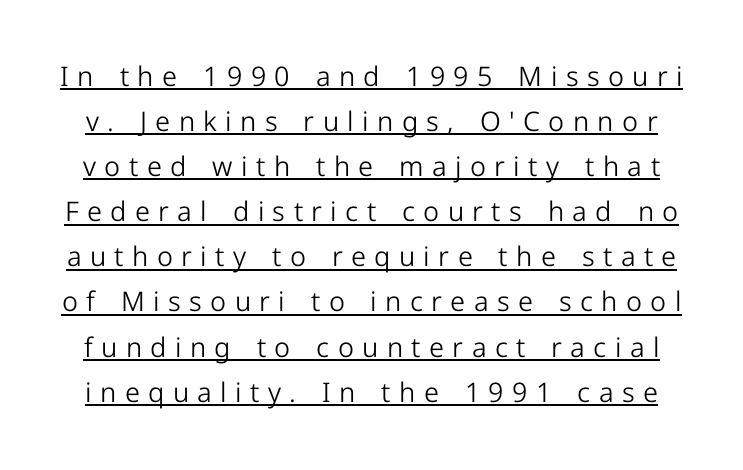
Q: Is the text bold? A: No.
Q: Is the text italic (slanted)? A: No, it is upright.
Q: Is the text underlined? A: Yes.
Q: Is the spacing between letters normal or unusually wide? A: Unusually wide.
Q: Is the spacing between lines tight, normal or loose? A: Normal.
